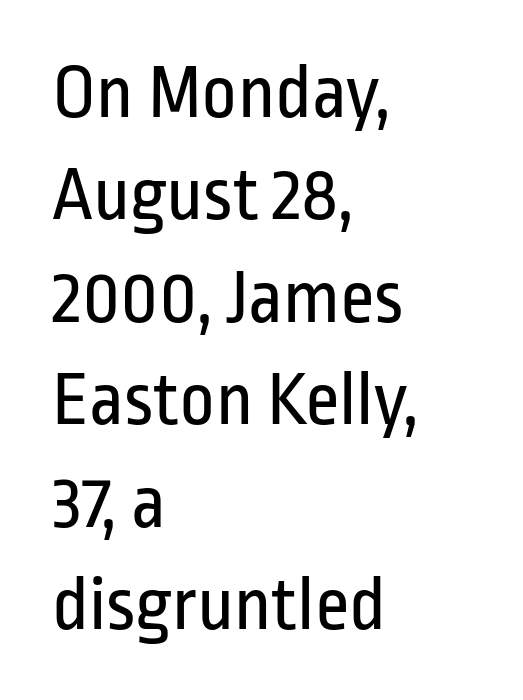
The image shows 77 px regular-weight, condensed sans-serif type, upright; set left-aligned, normal line spacing (1.33x), normal letter spacing, not underlined; low stroke contrast and a medium x-height.
